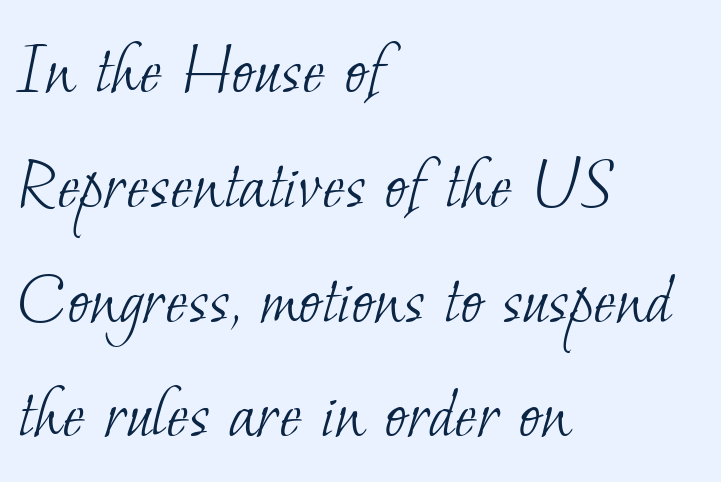
The passage shown stacks its lines at a standard gap. Is this a heavy cut? Hardly; it is regular or lighter. Short and long lines alike share a common starting point at left. A bare baseline throughout the passage. Looks like regular typesetting: each glyph gets only the width it needs. Are there feet on the stems? There are — it's a serif.
